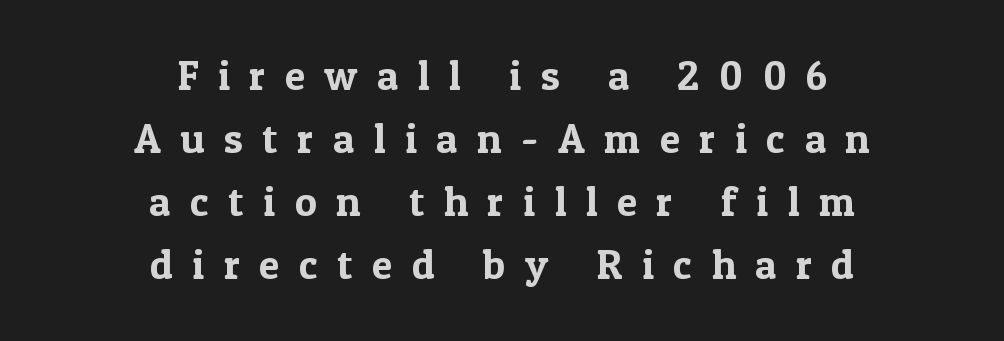
Q: Is the text italic (slanted)? A: No, it is upright.
Q: Is the typeface a serif or a sans-serif typeface? A: Serif.
Q: Is the text underlined? A: No.
Q: How is the paragraph aligned? A: Centered.
Q: Is the spacing between letters normal or unusually wide? A: Unusually wide.
Q: Is the spacing between lines tight, normal or loose? A: Normal.
Q: Width (condensed, normal, or wide)? A: Normal.
Q: x-height? A: Medium.
Q: Monospaced? A: No.
